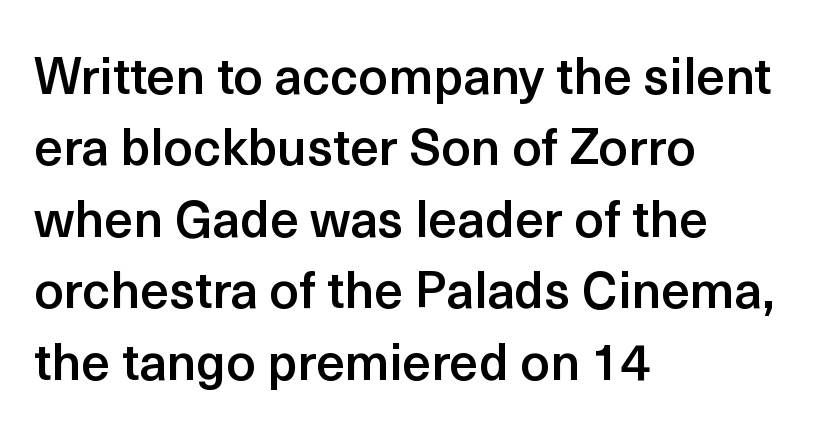
{"serif": "no", "italic": "no", "bold": "semi", "weight": "semibold", "width": "normal", "x_height": "medium", "monospaced": "no", "underline": "no", "align": "left", "line_spacing": "normal", "line_spacing_ratio": 1.4, "letter_spacing": "normal", "letter_spacing_em": 0.0, "glyph_px": 51}
